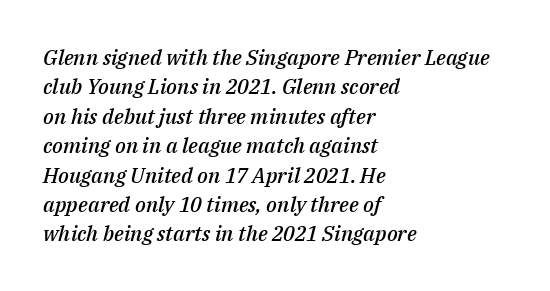
{"italic": "yes", "lean": "right", "slant_degrees": 14, "bold": "semi", "underline": "no", "align": "left", "line_spacing": "normal", "line_spacing_ratio": 1.4, "letter_spacing": "normal", "letter_spacing_em": 0.0, "glyph_px": 21}
